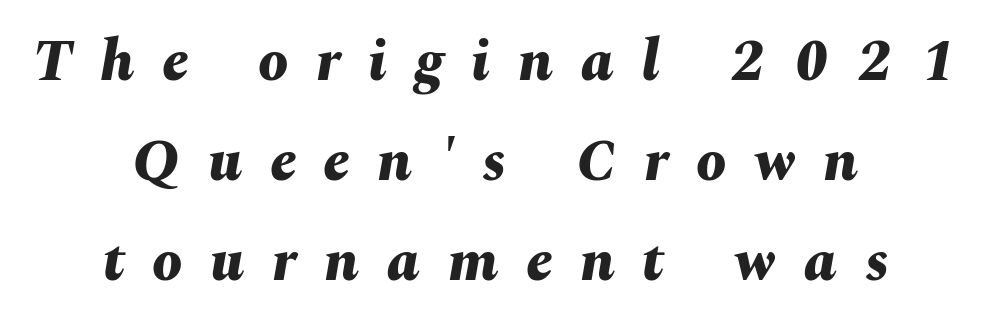
The image shows 60 px bold type, italic (leaning right); set centered, normal line spacing (1.67x), unusually wide letter spacing (+0.46 em), not underlined; medium stroke contrast and a medium x-height.
